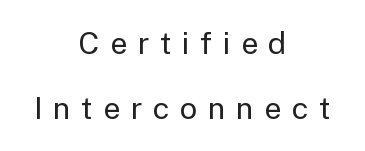
Q: Is the text bold? A: No.
Q: Is the text italic (slanted)? A: No, it is upright.
Q: Is the typeface a serif or a sans-serif typeface? A: Sans-serif.
Q: Is the text underlined? A: No.
Q: How is the paragraph aligned? A: Centered.
Q: Is the spacing between letters normal or unusually wide? A: Unusually wide.
Q: Is the spacing between lines tight, normal or loose? A: Loose.
Q: Width (condensed, normal, or wide)? A: Normal.
Q: Stroke contrast? A: Low.
Q: x-height? A: Medium.
Q: Monospaced? A: No.
